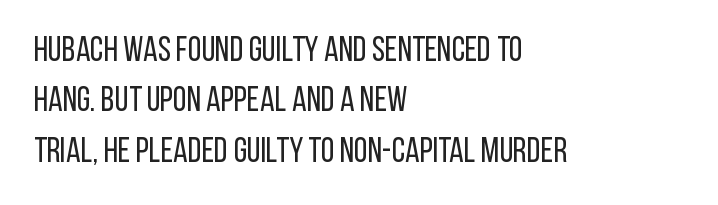
{"serif": "no", "italic": "no", "bold": "no", "weight": "regular", "width": "condensed", "stroke_contrast": "low", "x_height": "large", "monospaced": "no", "underline": "no", "align": "left", "line_spacing": "normal", "line_spacing_ratio": 1.44, "letter_spacing": "normal", "letter_spacing_em": 0.0, "glyph_px": 35}
